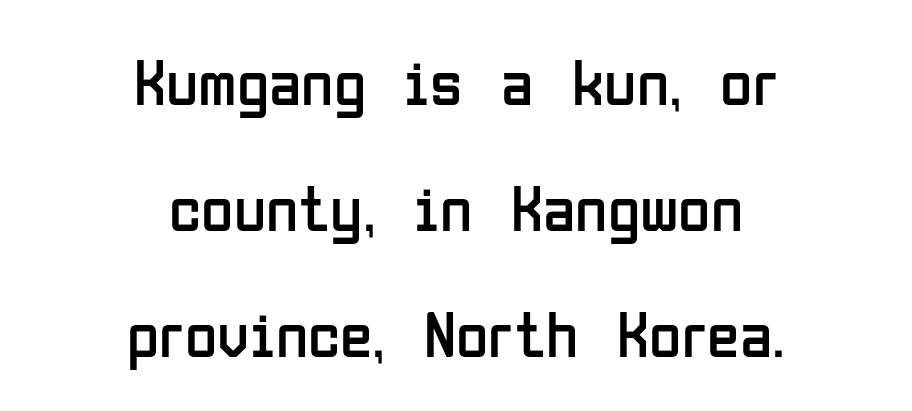
The letters stand upright; this is a roman face. These glyphs show unthickened strokes, regular width or finer. These lines keep a tight, regular rhythm from letter to letter. The letters advance in unequal steps, a hallmark of proportional type. Letterform terminals end flat and unadorned throughout the passage.
